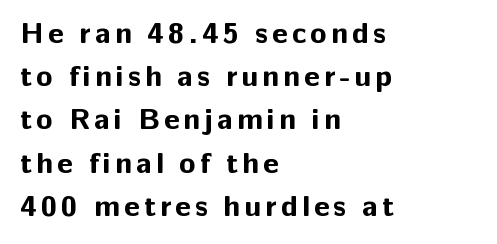
The image shows 30 px bold sans-serif type, upright; set left-aligned, normal line spacing (1.44x), not underlined; low stroke contrast and a medium x-height.
